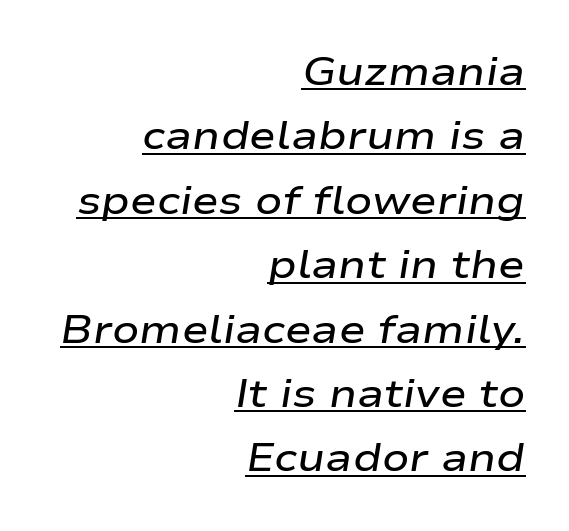
The image shows 40 px semibold, wide type, italic (leaning right); set right-aligned, normal line spacing (1.61x), normal letter spacing, underlined; low stroke contrast and a medium x-height.
